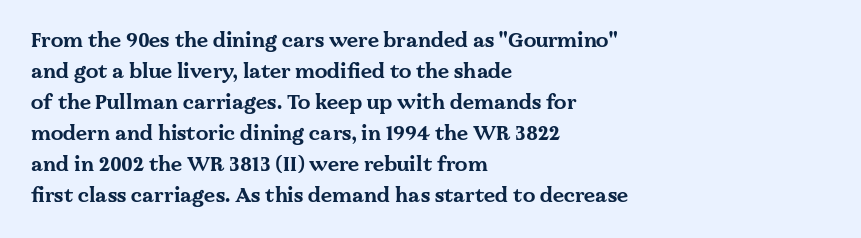
Q: Is the text bold? A: Yes.
Q: Is the text italic (slanted)? A: No, it is upright.
Q: Is the text underlined? A: No.
Q: How is the paragraph aligned? A: Left-aligned.
Q: Is the spacing between letters normal or unusually wide? A: Normal.
Q: Is the spacing between lines tight, normal or loose? A: Normal.
